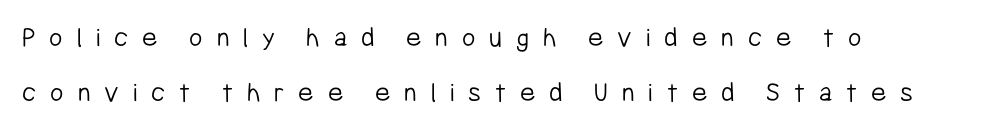
Q: Is the text bold? A: No.
Q: Is the text italic (slanted)? A: No, it is upright.
Q: Is the typeface a serif or a sans-serif typeface? A: Sans-serif.
Q: Is the text underlined? A: No.
Q: How is the paragraph aligned? A: Left-aligned.
Q: Is the spacing between letters normal or unusually wide? A: Unusually wide.
Q: Width (condensed, normal, or wide)? A: Condensed.
Q: Stroke contrast? A: Low.
Q: x-height? A: Medium.
Q: Monospaced? A: No.
